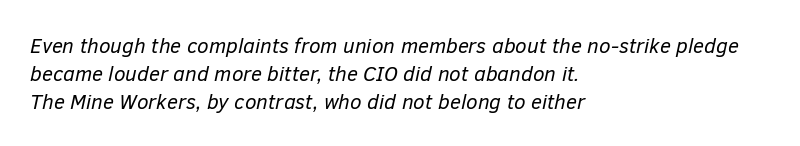
The image shows 21 px text type, italic (leaning right); set left-aligned, normal line spacing (1.34x), normal letter spacing, not underlined.
